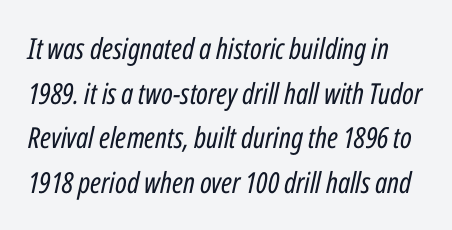
The line-height multiplier appears to be the usual default. Does extra space separate the letters? No, they use regular spacing. Proportional: the letters do not fall into vertical columns. Type without underlining. Italic? Definitely — the glyphs are oblique. Stroke mass is kept to a normal reading level or below.
